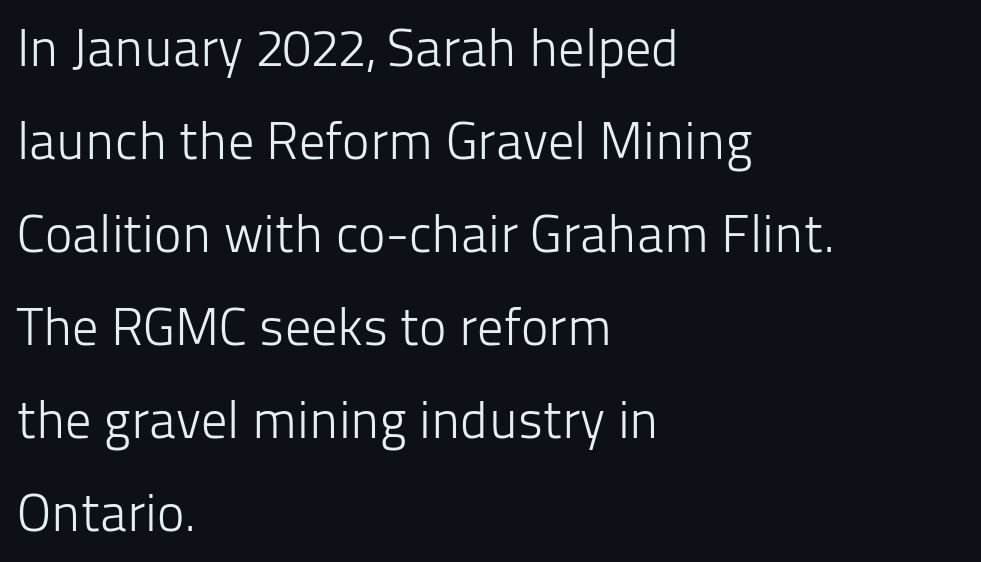
Q: Is the text bold? A: No.
Q: Is the text italic (slanted)? A: No, it is upright.
Q: Is the typeface a serif or a sans-serif typeface? A: Sans-serif.
Q: Is the text underlined? A: No.
Q: How is the paragraph aligned? A: Left-aligned.
Q: Is the spacing between letters normal or unusually wide? A: Normal.
Q: Width (condensed, normal, or wide)? A: Normal.
Q: Stroke contrast? A: Low.
Q: x-height? A: Medium.
Q: Monospaced? A: No.
